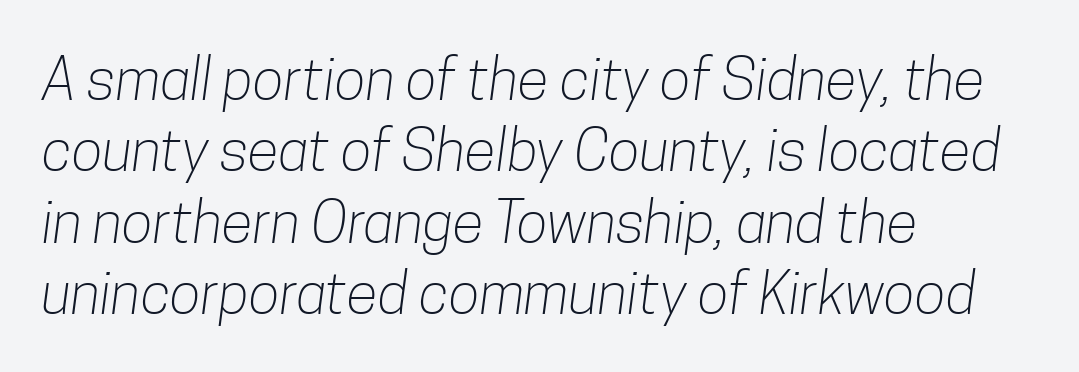
{"serif": "no", "bold": "no", "weight": "light", "width": "condensed", "stroke_contrast": "low", "x_height": "medium", "monospaced": "no", "underline": "no", "align": "left", "line_spacing_ratio": 1.23, "letter_spacing": "normal", "letter_spacing_em": 0.0, "glyph_px": 58}
